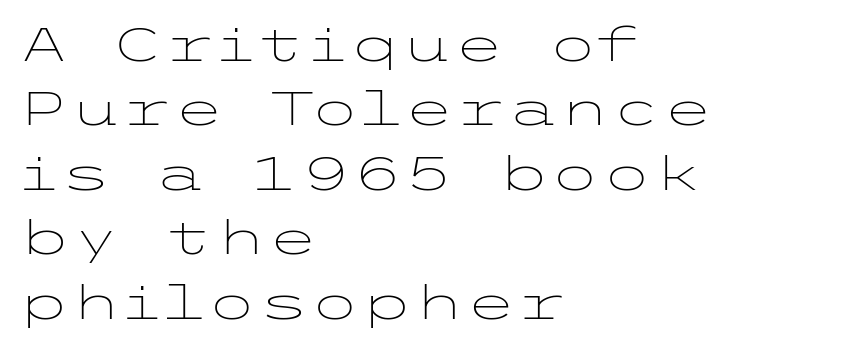
No heavy texture on the line: the type isn't bold. Unlike italic type, these characters show no tilt at all. A sans-serif font was chosen for this passage. Letter spacing: default. Reading down the block, your eye returns to a fixed left position each line.
